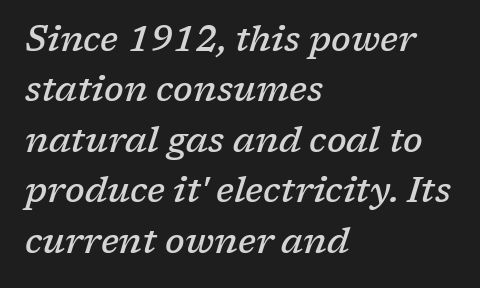
Proportional: the letters do not fall into vertical columns. Here the glyphs are tracked normally, forming tight word shapes. A classic flush-left, rag-right setting is used for this passage. These lines carry some extra weight — a demibold, not a full bold. The string is rendered with underlining switched off.
